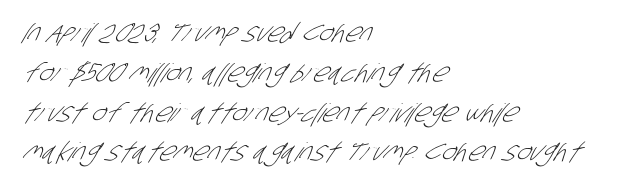
The image shows 26 px text type; set left-aligned, normal line spacing (1.53x), normal letter spacing, not underlined.
